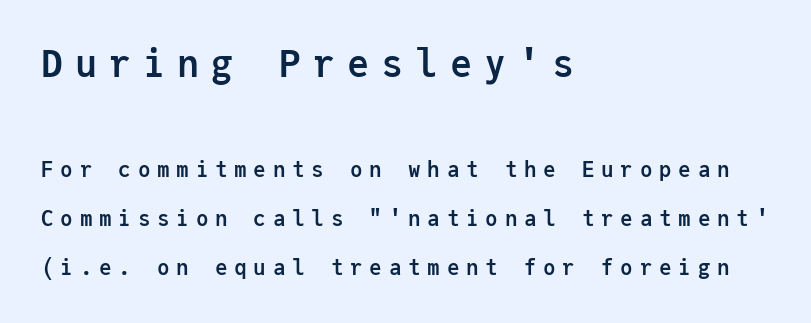
Unmarked baselines from the first word to the last. Letter spacing: wide. The rendering uses typewriter-style spacing with identical character cells. The leading is generous, giving the passage an open texture.
